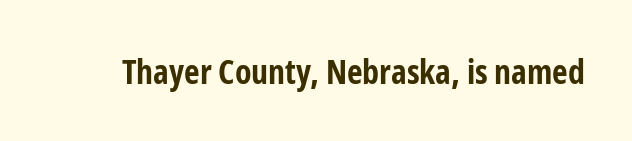
Nothing sits at the stroke ends, so this counts as sans-serif. Here the designer chose a conventional face with non-uniform glyph widths. Words appear dense and cohesive because spacing is normal. Typesetter's note: full bold, strokes at maximum text heaviness.
